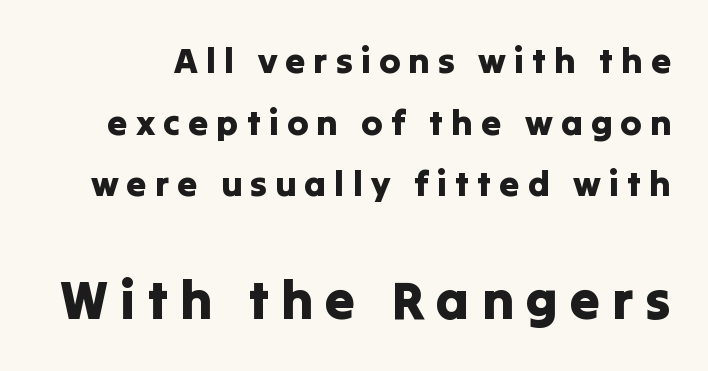
Letter spacing: wide. Block two is the big one; block one sits smaller above it. Unmarked baselines from the first word to the last. Typographically, this falls in the sans-serif category. Nope, not italic — everything's standing straight. Character widths vary here, with narrow letters taking less room than wide ones.
